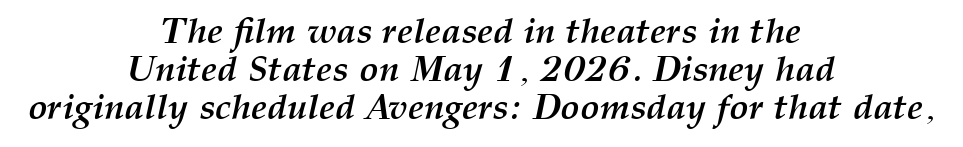
The space directly below the letters is spotless. The gaps between neighbouring characters are ordinary and unremarkable. A typesetter would call this proportional, since set widths differ per character. The face used here has the dense, thick strokes of a bold. Every character sits at an angle, as italics do. Where is the straight margin? There isn't one; the lines are centered.
